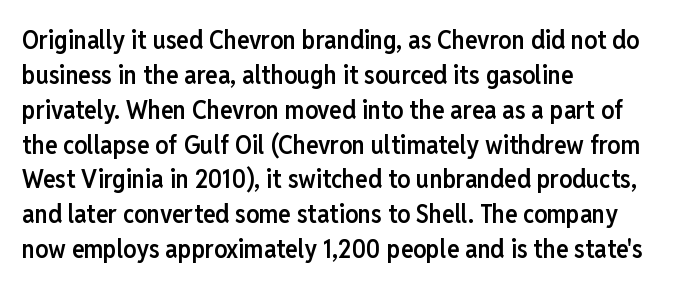
Q: Is the text bold? A: Semi-bold.
Q: Is the text italic (slanted)? A: No, it is upright.
Q: Is the text underlined? A: No.
Q: How is the paragraph aligned? A: Left-aligned.
Q: Is the spacing between letters normal or unusually wide? A: Normal.
Q: Is the spacing between lines tight, normal or loose? A: Normal.
